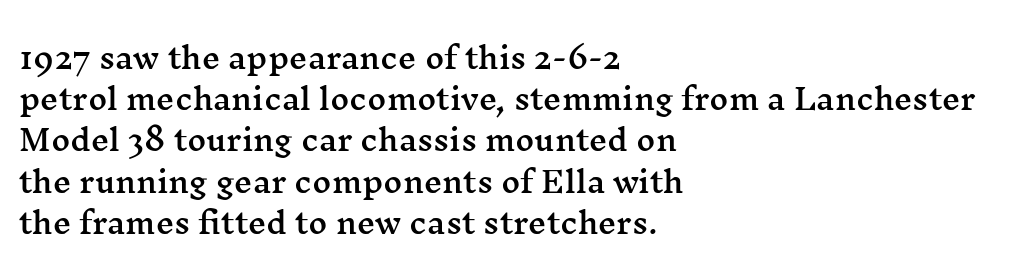
The image shows 29 px wide serif type, upright; set left-aligned, normal line spacing (1.42x), normal letter spacing, not underlined; medium stroke contrast and a medium x-height.
